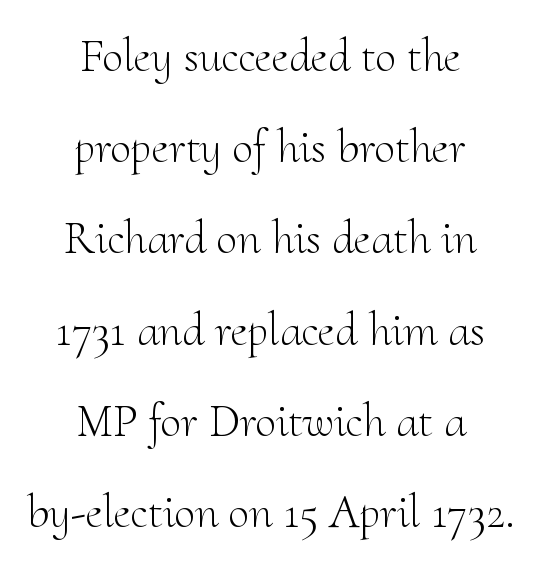
Q: Is the text bold? A: No.
Q: Is the text italic (slanted)? A: No, it is upright.
Q: Is the typeface a serif or a sans-serif typeface? A: Serif.
Q: Is the text underlined? A: No.
Q: How is the paragraph aligned? A: Centered.
Q: Is the spacing between letters normal or unusually wide? A: Normal.
Q: Is the spacing between lines tight, normal or loose? A: Loose.
Q: Width (condensed, normal, or wide)? A: Normal.
Q: Stroke contrast? A: Medium.
Q: x-height? A: Small.
Q: Monospaced? A: No.
